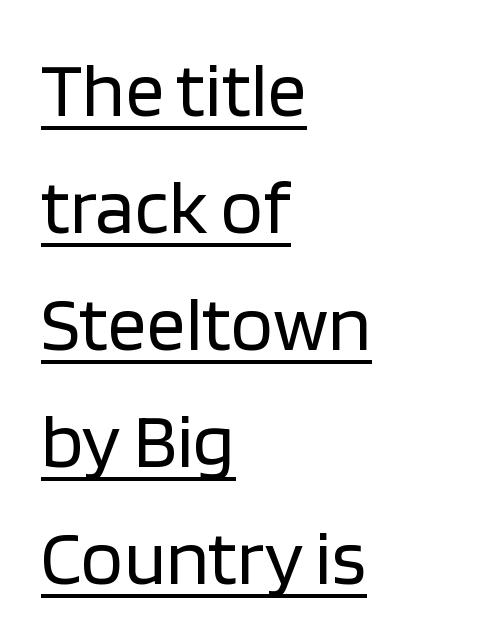
Q: Is the text bold? A: No.
Q: Is the text italic (slanted)? A: No, it is upright.
Q: Is the typeface a serif or a sans-serif typeface? A: Sans-serif.
Q: Is the text underlined? A: Yes.
Q: How is the paragraph aligned? A: Left-aligned.
Q: Is the spacing between letters normal or unusually wide? A: Normal.
Q: Is the spacing between lines tight, normal or loose? A: Normal.
Q: Width (condensed, normal, or wide)? A: Normal.
Q: Stroke contrast? A: Low.
Q: x-height? A: Large.
Q: Monospaced? A: No.
